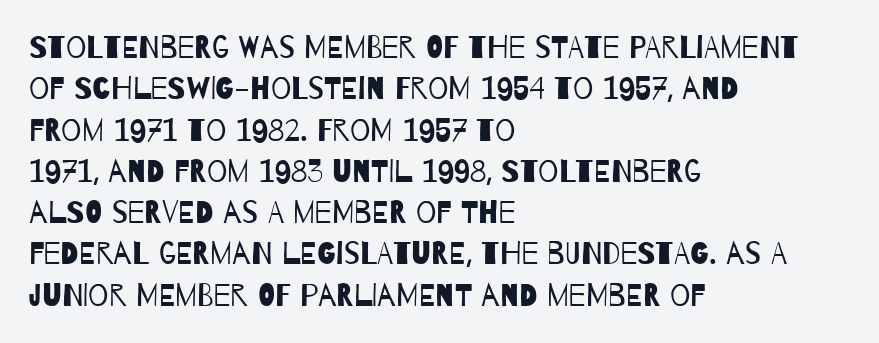
The image shows 32 px regular-weight, condensed sans-serif type; set left-aligned, normal line spacing (1.29x), normal letter spacing, not underlined; low stroke contrast and a large x-height.
